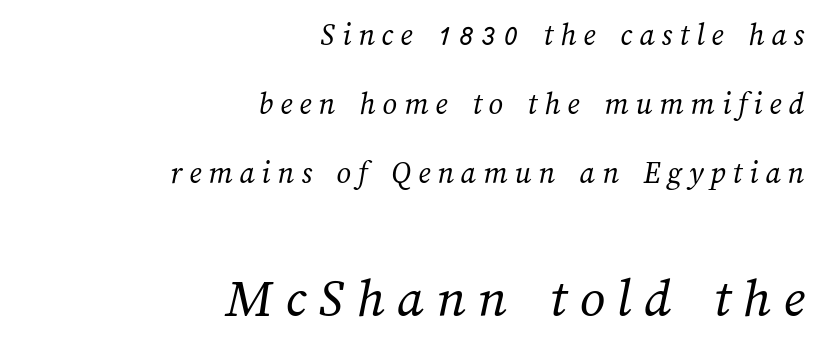
{"bold": "no", "weight": "regular", "width": "normal", "stroke_contrast": "medium", "x_height": "medium", "monospaced": "no", "underline": "no", "align": "right", "line_spacing": "loose", "line_spacing_ratio": 2.16, "letter_spacing": "wide", "letter_spacing_em": 0.22, "larger_block": "second", "size_ratio": 1.75, "glyph_px": 56}
